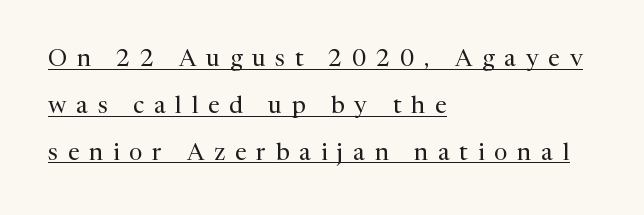
{"italic": "no", "bold": "no", "underline": "yes", "align": "left", "line_spacing": "loose", "line_spacing_ratio": 1.95, "letter_spacing": "wide", "letter_spacing_em": 0.41, "glyph_px": 24}
